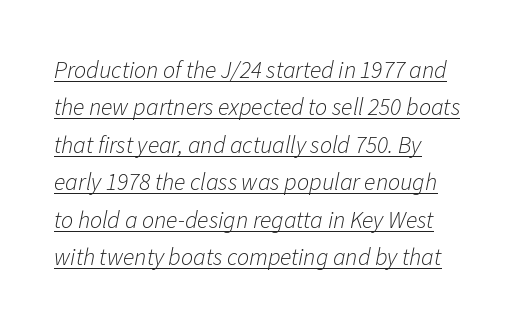
Regular leading. Notice how a bar underscores the lettering throughout. A light-to-regular cut is what we see here. Slanted lettering throughout. Spacing between characters is what you'd get straight out of the box.
